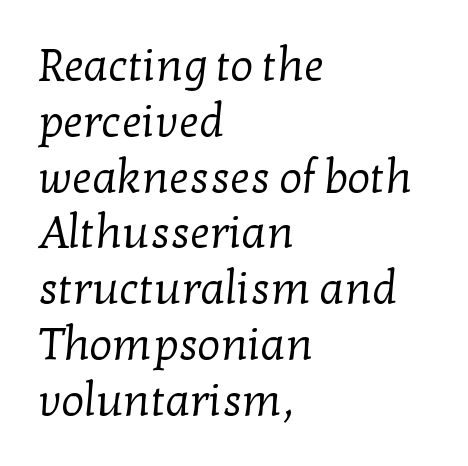
The passage shown is typed in a proportional face where columns would drift. The face used here is seriffed, in the tradition of book romans. Letters rest on an invisible, unmarked baseline. Stem width sits at or under what a default text font uses. Students, note that the glyphs here touch the page at normal intervals. Visually the block forms a straight wall on the left and a jagged coastline on the right.
